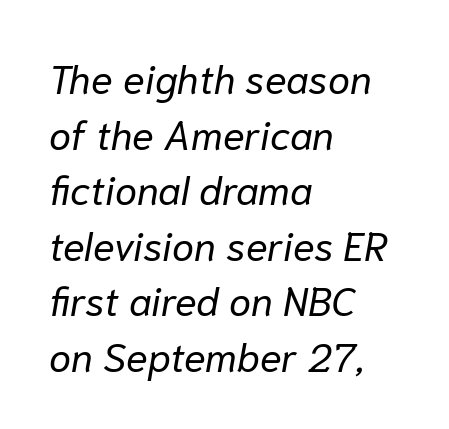
The image shows 40 px regular-weight type, italic (leaning right); set left-aligned, normal line spacing (1.39x), normal letter spacing, not underlined; low stroke contrast and a medium x-height.
